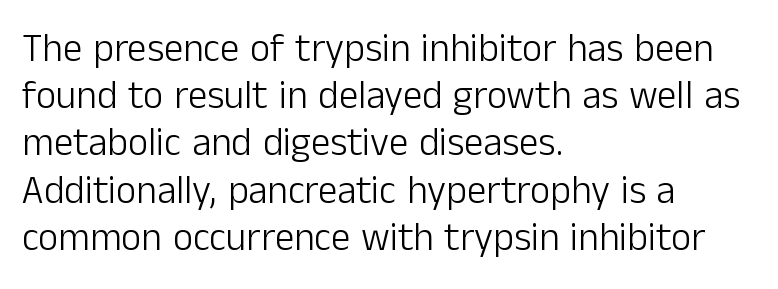
{"serif": "no", "italic": "no", "bold": "no", "weight": "light", "width": "normal", "stroke_contrast": "low", "x_height": "medium", "monospaced": "no", "underline": "no", "align": "left", "line_spacing_ratio": 1.21, "letter_spacing": "normal", "letter_spacing_em": 0.0, "glyph_px": 39}
